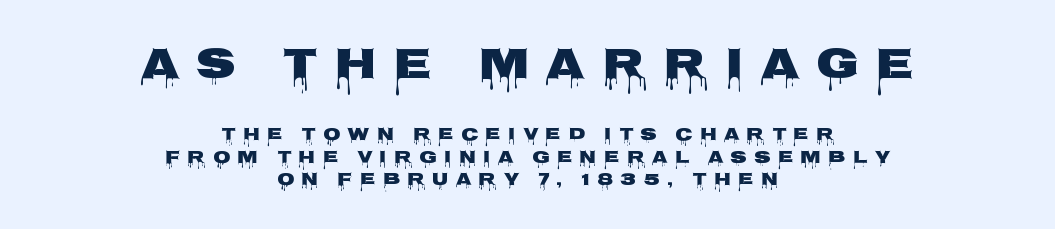
The image shows 44 px heavy, wide sans-serif type, upright; set centered, normal line spacing (1.25x), unusually wide letter spacing (+0.39 em), not underlined; the first (top) block is 2.44x larger; low stroke contrast and a large x-height.
